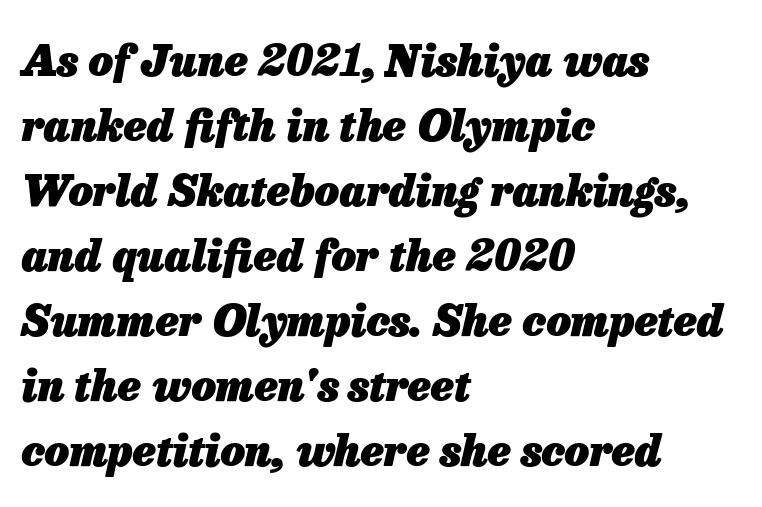
The image shows 43 px heavy type, italic (leaning right); set left-aligned, normal line spacing (1.51x), normal letter spacing, not underlined; low stroke contrast and a medium x-height.
